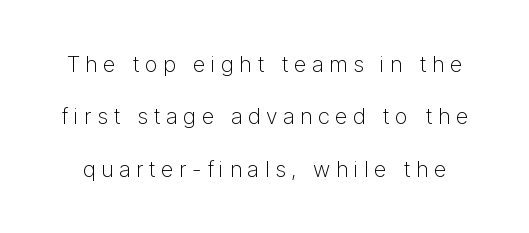
Vertical spacing — loose. Glyph-to-glyph distance is far greater than everyday printed text. The font's upright variant was chosen for this text. Check the space under the baseline: it is left empty. The font is comparable to plain body text, perhaps lighter.
